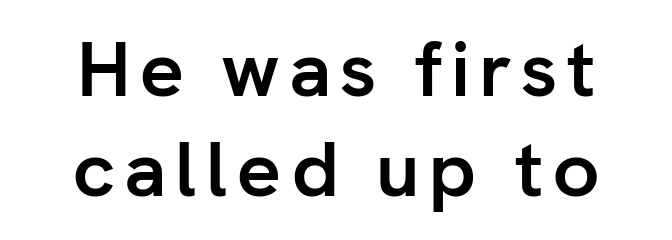
The image shows 78 px semibold sans-serif type, upright; set centered, normal line spacing (1.28x), not underlined; low stroke contrast and a medium x-height.
